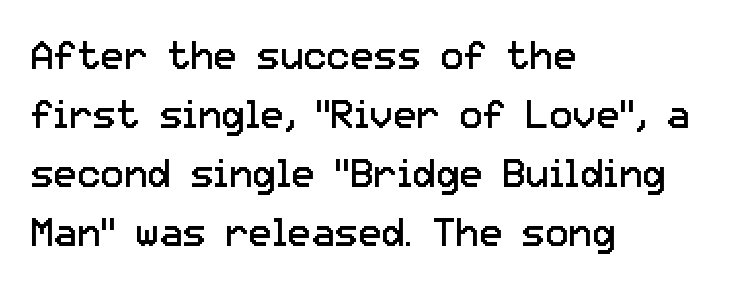
Check where the strokes stop: nothing finishes them off — pure sans. Short note: letters normally spaced. Compared with a typical body face, this is equally light or lighter still. Characters remain perfectly vertical along every line. Each row of text sits above clean, open space.
